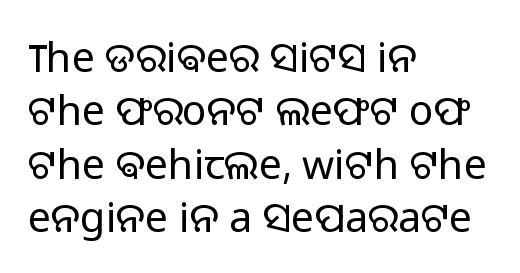
Q: Is the text bold? A: No.
Q: Is the text italic (slanted)? A: No, it is upright.
Q: Is the typeface a serif or a sans-serif typeface? A: Sans-serif.
Q: Is the text underlined? A: No.
Q: How is the paragraph aligned? A: Left-aligned.
Q: Is the spacing between letters normal or unusually wide? A: Normal.
Q: Is the spacing between lines tight, normal or loose? A: Normal.
Q: Width (condensed, normal, or wide)? A: Normal.
Q: Stroke contrast? A: Low.
Q: x-height? A: Medium.
Q: Monospaced? A: No.
